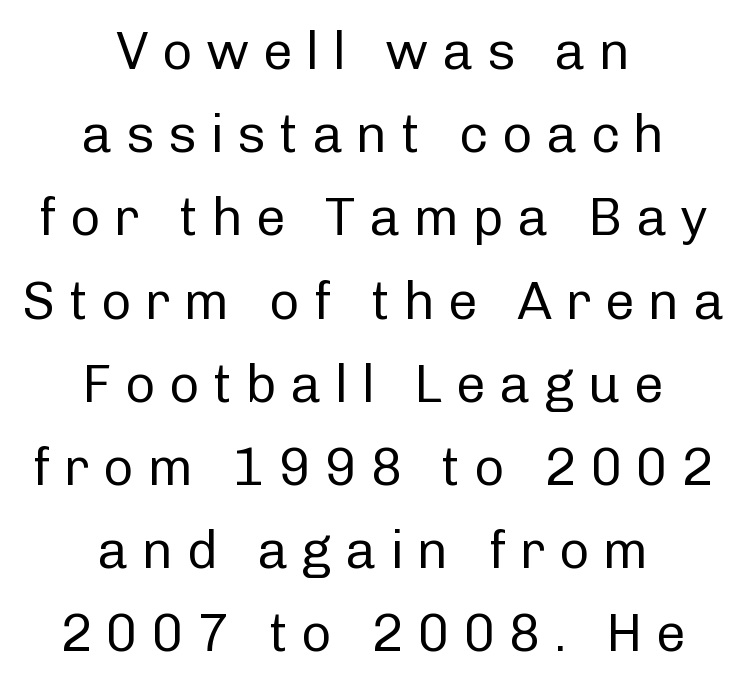
The image shows 53 px regular-weight sans-serif type, upright; set centered, normal line spacing (1.57x), unusually wide letter spacing (+0.25 em), not underlined; low stroke contrast and a medium x-height.
